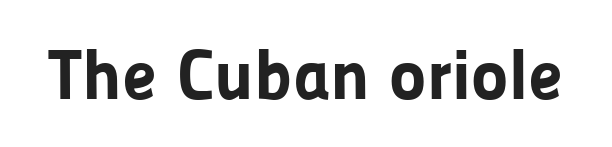
Q: Is the text bold? A: Yes.
Q: Is the text italic (slanted)? A: No, it is upright.
Q: Is the typeface a serif or a sans-serif typeface? A: Sans-serif.
Q: Is the text underlined? A: No.
Q: Is the spacing between letters normal or unusually wide? A: Normal.
Q: Width (condensed, normal, or wide)? A: Normal.
Q: Stroke contrast? A: Low.
Q: x-height? A: Medium.
Q: Monospaced? A: No.
